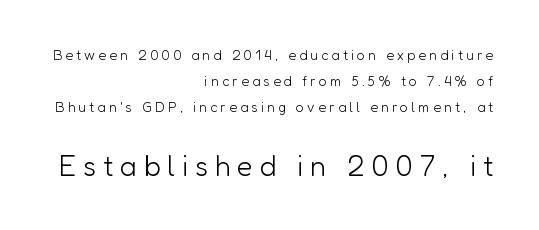
Q: Is the text bold? A: No.
Q: Is the text italic (slanted)? A: No, it is upright.
Q: Is the typeface a serif or a sans-serif typeface? A: Sans-serif.
Q: Is the text underlined? A: No.
Q: How is the paragraph aligned? A: Right-aligned.
Q: Is the spacing between letters normal or unusually wide? A: Unusually wide.
Q: Which block of text is set in a larger size, the first (top) or the second (bottom)? A: The second (bottom) one.
Q: Width (condensed, normal, or wide)? A: Normal.
Q: Stroke contrast? A: Low.
Q: x-height? A: Medium.
Q: Monospaced? A: No.
